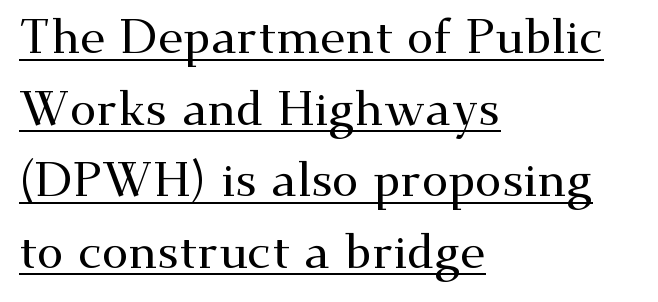
Q: Is the text italic (slanted)? A: No, it is upright.
Q: Is the typeface a serif or a sans-serif typeface? A: Serif.
Q: Is the text underlined? A: Yes.
Q: How is the paragraph aligned? A: Left-aligned.
Q: Is the spacing between letters normal or unusually wide? A: Normal.
Q: Is the spacing between lines tight, normal or loose? A: Normal.
Q: Width (condensed, normal, or wide)? A: Wide.
Q: Stroke contrast? A: Medium.
Q: x-height? A: Small.
Q: Monospaced? A: No.
